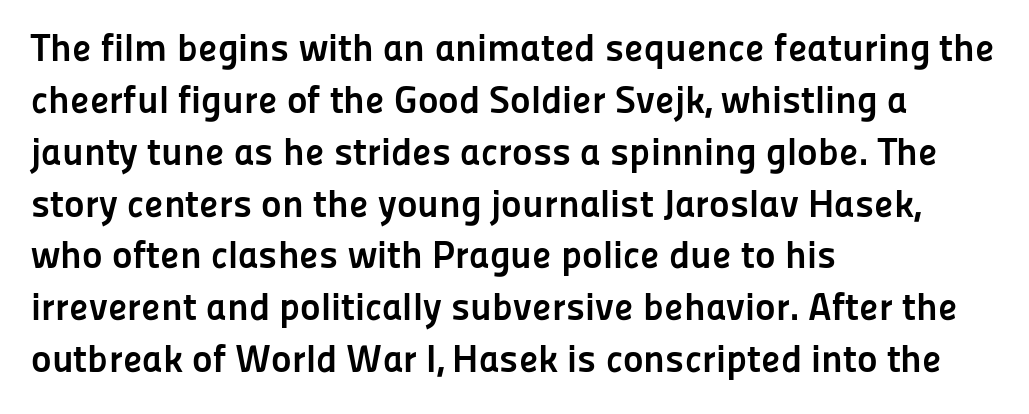
Q: Is the text bold? A: Yes.
Q: Is the text italic (slanted)? A: No, it is upright.
Q: Is the typeface a serif or a sans-serif typeface? A: Sans-serif.
Q: Is the text underlined? A: No.
Q: How is the paragraph aligned? A: Left-aligned.
Q: Is the spacing between letters normal or unusually wide? A: Normal.
Q: Is the spacing between lines tight, normal or loose? A: Normal.
Q: Width (condensed, normal, or wide)? A: Normal.
Q: Stroke contrast? A: Low.
Q: x-height? A: Medium.
Q: Monospaced? A: No.
